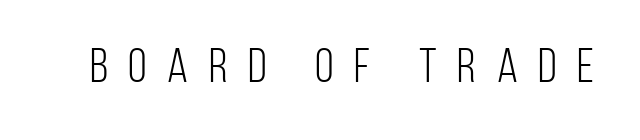
Q: Is the text bold? A: No.
Q: Is the text italic (slanted)? A: No, it is upright.
Q: Is the typeface a serif or a sans-serif typeface? A: Sans-serif.
Q: Is the text underlined? A: No.
Q: Is the spacing between letters normal or unusually wide? A: Unusually wide.
Q: Width (condensed, normal, or wide)? A: Condensed.
Q: Stroke contrast? A: Low.
Q: x-height? A: Large.
Q: Monospaced? A: No.
